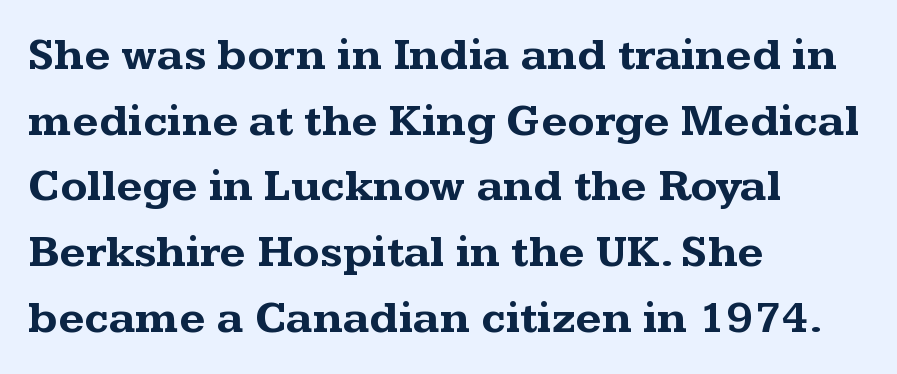
Q: Is the text bold? A: Yes.
Q: Is the text italic (slanted)? A: No, it is upright.
Q: Is the typeface a serif or a sans-serif typeface? A: Serif.
Q: Is the text underlined? A: No.
Q: How is the paragraph aligned? A: Left-aligned.
Q: Is the spacing between letters normal or unusually wide? A: Normal.
Q: Is the spacing between lines tight, normal or loose? A: Normal.
Q: Width (condensed, normal, or wide)? A: Wide.
Q: Stroke contrast? A: Medium.
Q: x-height? A: Medium.
Q: Monospaced? A: No.
